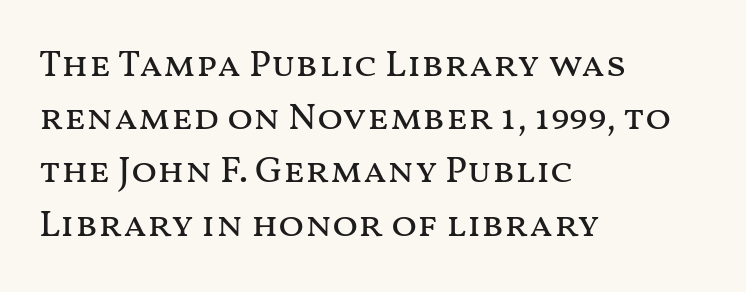
The image shows 38 px regular-weight, wide type, upright; set left-aligned, normal line spacing (1.4x), normal letter spacing, not underlined; medium stroke contrast and a medium x-height.
